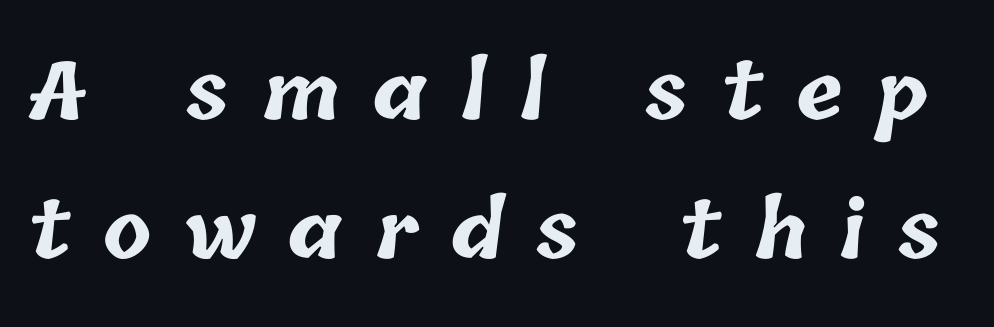
Q: Is the text bold? A: Yes.
Q: Is the text underlined? A: No.
Q: Is the spacing between letters normal or unusually wide? A: Unusually wide.
Q: Width (condensed, normal, or wide)? A: Normal.
Q: Stroke contrast? A: Low.
Q: x-height? A: Medium.
Q: Monospaced? A: No.
